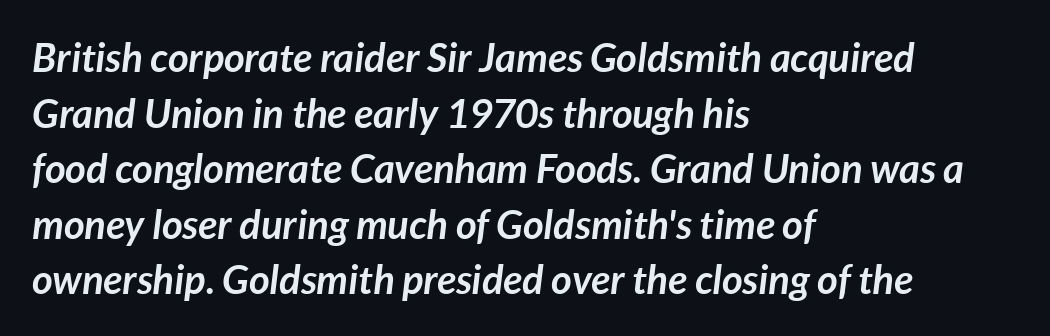
Q: Is the text bold? A: Yes.
Q: Is the text italic (slanted)? A: Yes, it leans right by about 7 degrees.
Q: Is the text underlined? A: No.
Q: How is the paragraph aligned? A: Left-aligned.
Q: Is the spacing between letters normal or unusually wide? A: Normal.
Q: Is the spacing between lines tight, normal or loose? A: Normal.
Q: Width (condensed, normal, or wide)? A: Normal.
Q: Stroke contrast? A: Low.
Q: x-height? A: Medium.
Q: Monospaced? A: No.
